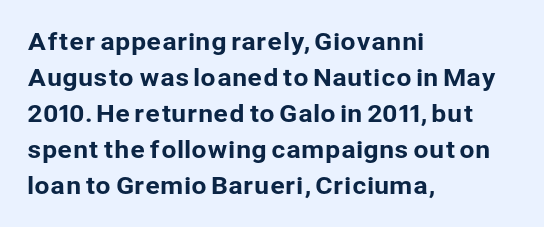
You can tell it's not italic because the verticals are truly vertical. Whoever set this chose a conventional vertical rhythm. The line texture is even and compact thanks to regular tracking. Each row of text sits above clean, open space.
